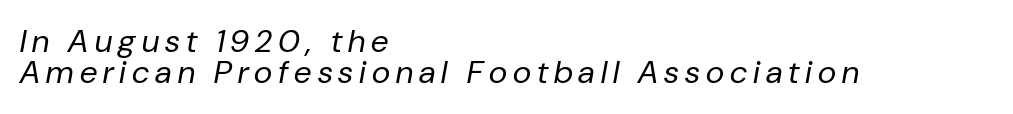
Q: Is the text bold? A: No.
Q: Is the text italic (slanted)? A: Yes, it leans right by about 10 degrees.
Q: Is the text underlined? A: No.
Q: How is the paragraph aligned? A: Left-aligned.
Q: Is the spacing between lines tight, normal or loose? A: Tight.
Q: Width (condensed, normal, or wide)? A: Normal.
Q: Stroke contrast? A: Low.
Q: x-height? A: Medium.
Q: Monospaced? A: No.
